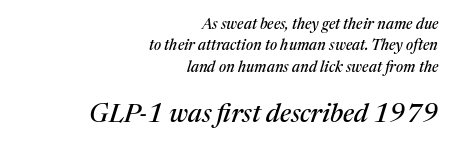
{"italic": "yes", "lean": "right", "slant_degrees": 17, "underline": "no", "align": "right", "line_spacing": "normal", "line_spacing_ratio": 1.42, "letter_spacing": "normal", "letter_spacing_em": 0.0, "larger_block": "second", "size_ratio": 1.73, "glyph_px": 26}
